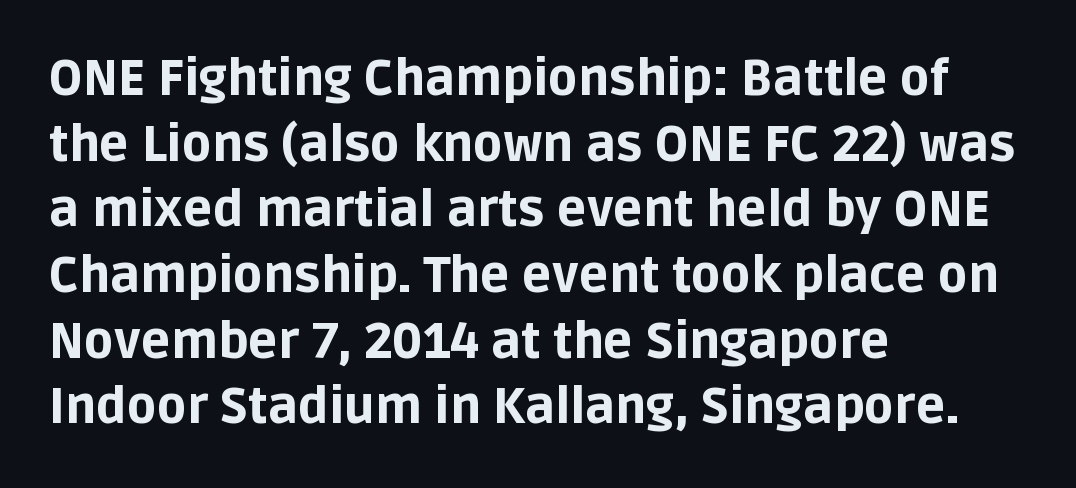
The image shows 49 px bold sans-serif type, upright; set left-aligned, normal line spacing (1.34x), normal letter spacing, not underlined; low stroke contrast and a large x-height.
